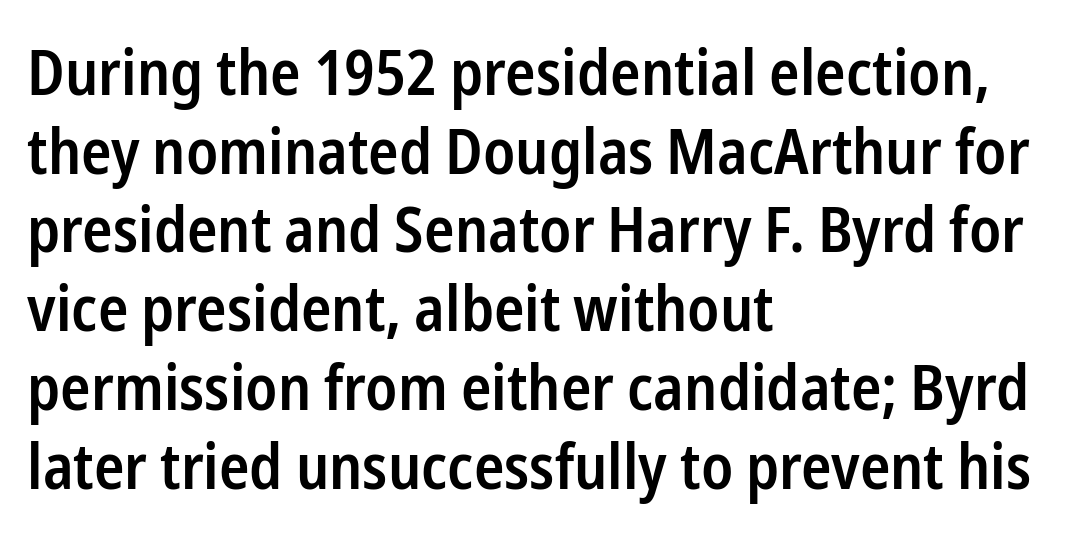
The image shows 63 px semibold, condensed sans-serif type, upright; set left-aligned, normal line spacing (1.25x), normal letter spacing, not underlined; low stroke contrast and a medium x-height.
